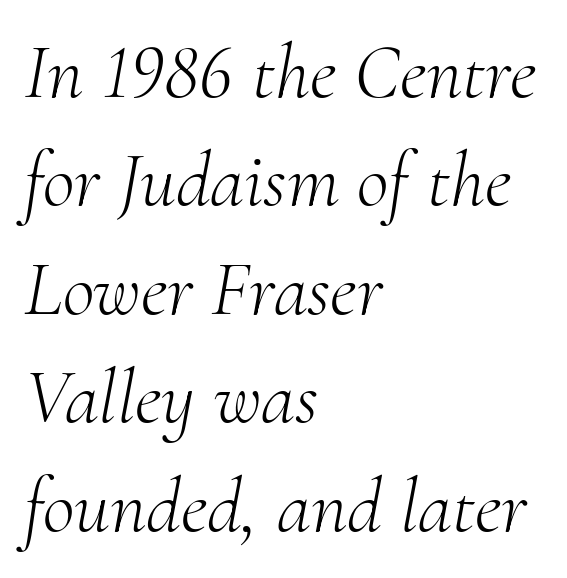
These lines stack with their left ends in a neat column. The block of text has a typical density, with ordinary space between rows. These lines are rendered in a variable-pitch font. This rendering features lettering with no underline.
